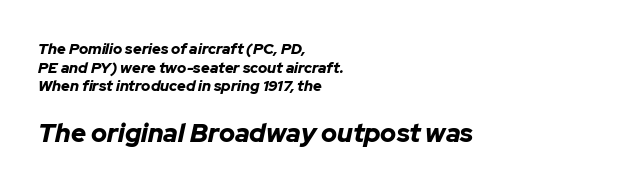
{"italic": "yes", "lean": "right", "slant_degrees": 12, "bold": "yes", "underline": "no", "align": "left", "line_spacing": "normal", "line_spacing_ratio": 1.25, "letter_spacing": "normal", "letter_spacing_em": 0.0, "larger_block": "second", "size_ratio": 1.73, "glyph_px": 26}
